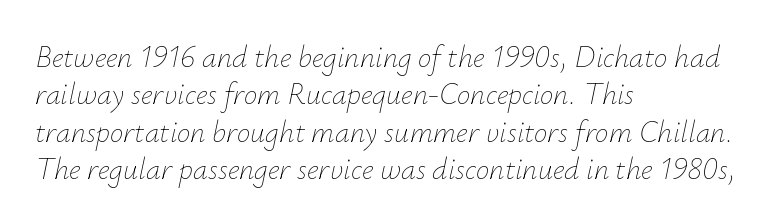
The image shows 30 px thin type, italic (leaning right); set left-aligned, normal line spacing (1.25x), normal letter spacing, not underlined; low stroke contrast and a small x-height.
